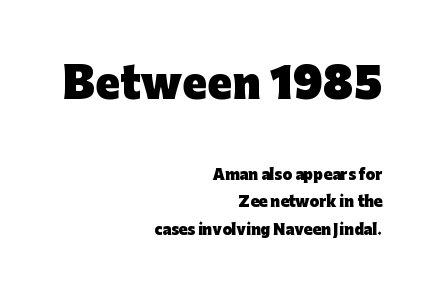
What stands out about the letter spacing? Nothing — it is the standard amount. The vertical gap from one line to the next is large. A typesetter would call this proportional, since set widths differ per character. Has an underline been added? It has not. Is the lower block the larger one? No — the upper block carries the bigger type.
